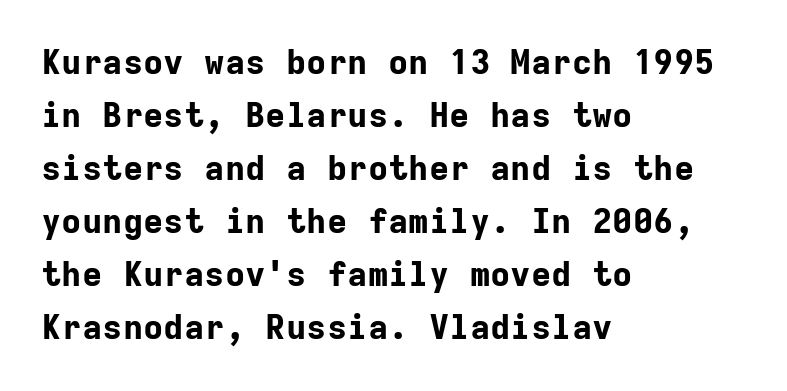
{"serif": "no", "italic": "no", "bold": "yes", "weight": "bold", "width": "normal", "stroke_contrast": "low", "x_height": "medium", "monospaced": "yes", "underline": "no", "align": "left", "line_spacing": "normal", "line_spacing_ratio": 1.56, "letter_spacing": "normal", "letter_spacing_em": 0.0, "glyph_px": 34}
